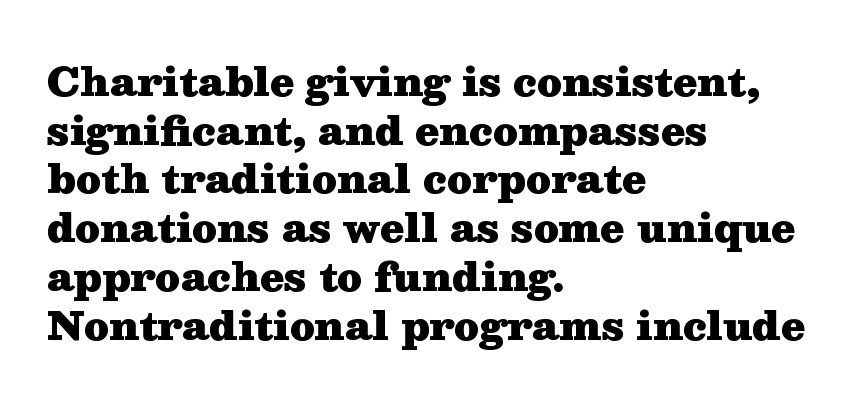
The image shows 39 px heavy, wide serif type, upright; set left-aligned, normal line spacing (1.25x), normal letter spacing, not underlined; medium stroke contrast and a medium x-height.
